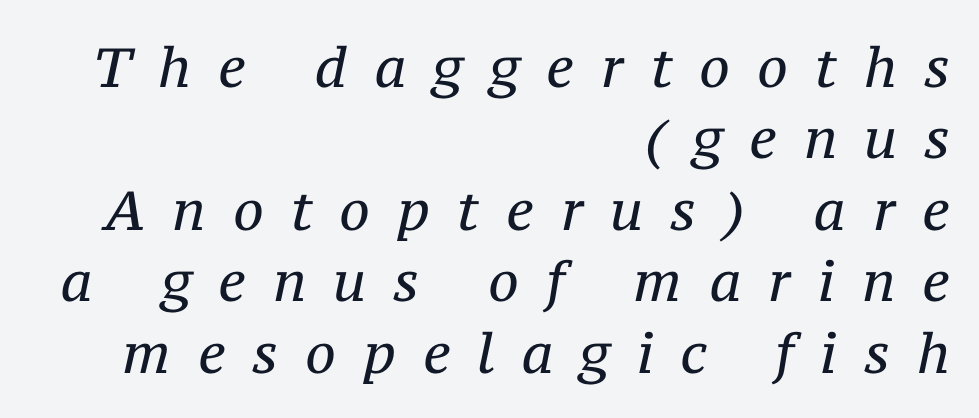
{"serif": "yes", "italic": "yes", "lean": "right", "slant_degrees": 12, "bold": "no", "weight": "regular", "width": "normal", "stroke_contrast": "medium", "x_height": "medium", "monospaced": "no", "underline": "no", "align": "right", "line_spacing": "normal", "line_spacing_ratio": 1.3, "letter_spacing": "wide", "letter_spacing_em": 0.49, "glyph_px": 55}
